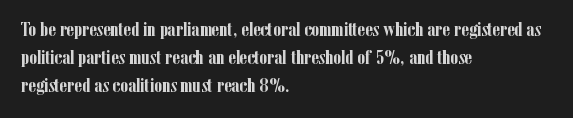
The image shows 20 px bold type, upright; set left-aligned, normal line spacing (1.41x), normal letter spacing, not underlined.
